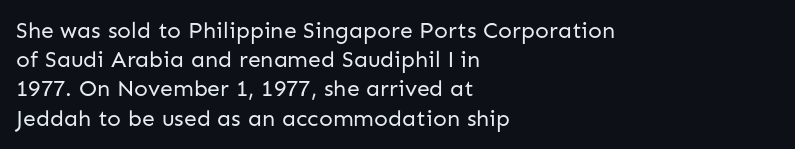
Nothing unusual about the tracking: characters are spaced as the font intends. Caption: multi-line text, flush left, ragged right. How would I describe the line gaps? Plain and ordinary. Unbolded letterforms with no extra heft.
